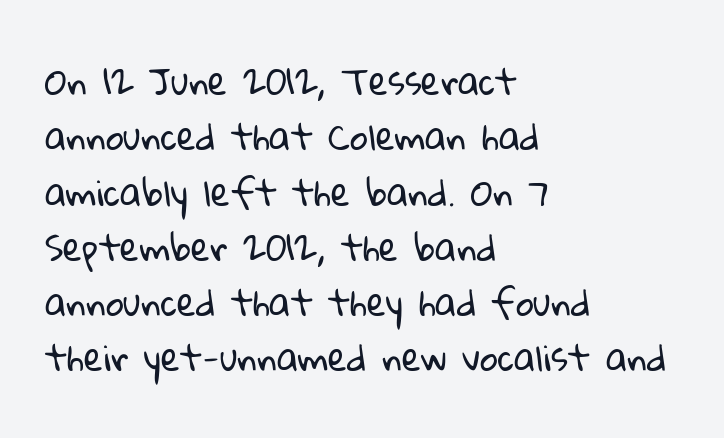
Q: Is the text bold? A: No.
Q: Is the typeface a serif or a sans-serif typeface? A: Sans-serif.
Q: Is the text underlined? A: No.
Q: How is the paragraph aligned? A: Left-aligned.
Q: Is the spacing between letters normal or unusually wide? A: Normal.
Q: Is the spacing between lines tight, normal or loose? A: Normal.
Q: Width (condensed, normal, or wide)? A: Normal.
Q: Stroke contrast? A: Low.
Q: x-height? A: Medium.
Q: Monospaced? A: No.
